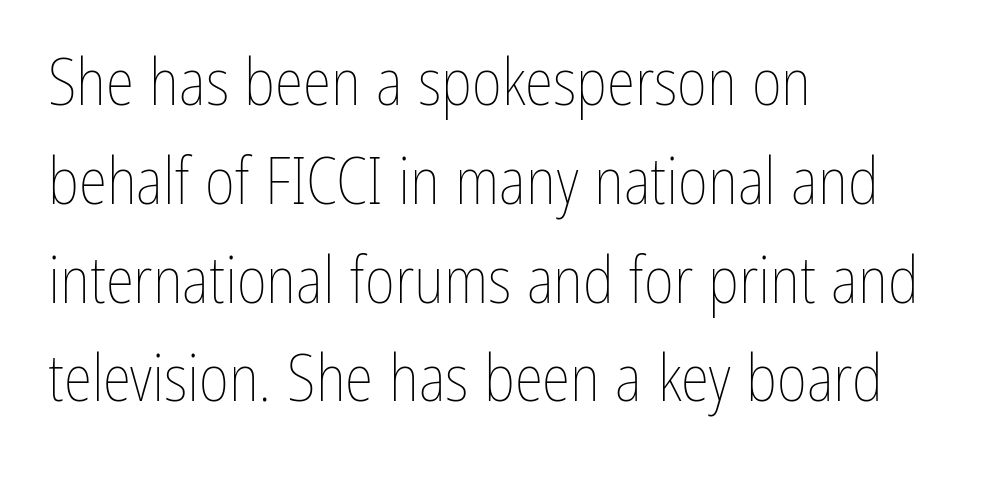
{"italic": "no", "bold": "no", "weight": "thin", "width": "condensed", "stroke_contrast": "low", "x_height": "medium", "monospaced": "no", "underline": "no", "align": "left", "line_spacing": "normal", "line_spacing_ratio": 1.52, "letter_spacing": "normal", "letter_spacing_em": 0.0, "glyph_px": 65}
